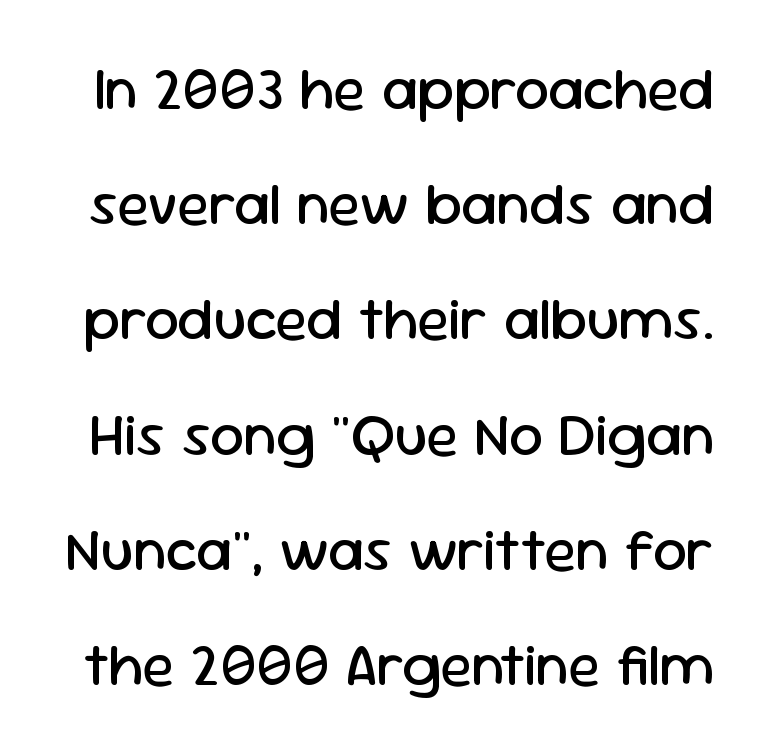
The image shows 60 px regular-weight sans-serif type, upright; set loose line spacing (1.92x), normal letter spacing, not underlined; low stroke contrast and a medium x-height.
